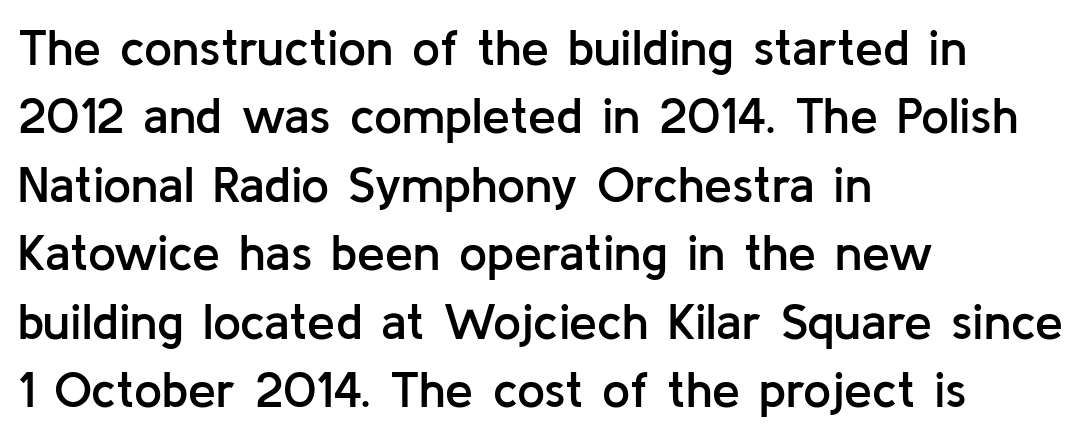
Q: Is the text bold? A: Semi-bold.
Q: Is the text italic (slanted)? A: No, it is upright.
Q: Is the typeface a serif or a sans-serif typeface? A: Sans-serif.
Q: Is the text underlined? A: No.
Q: How is the paragraph aligned? A: Left-aligned.
Q: Is the spacing between letters normal or unusually wide? A: Normal.
Q: Is the spacing between lines tight, normal or loose? A: Normal.
Q: Width (condensed, normal, or wide)? A: Normal.
Q: Stroke contrast? A: Low.
Q: x-height? A: Medium.
Q: Monospaced? A: No.
